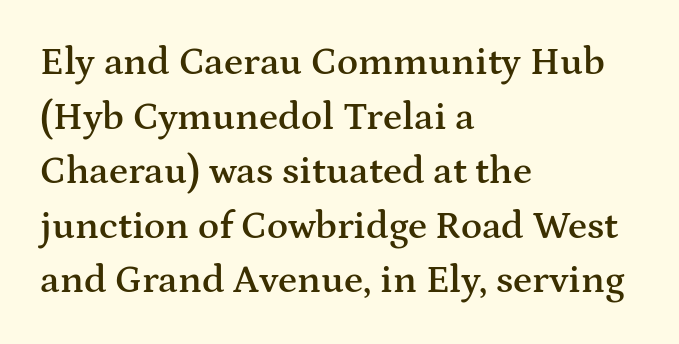
The image shows 39 px semibold, wide serif type, upright; set left-aligned, normal line spacing (1.4x), normal letter spacing, not underlined; medium stroke contrast and a medium x-height.
